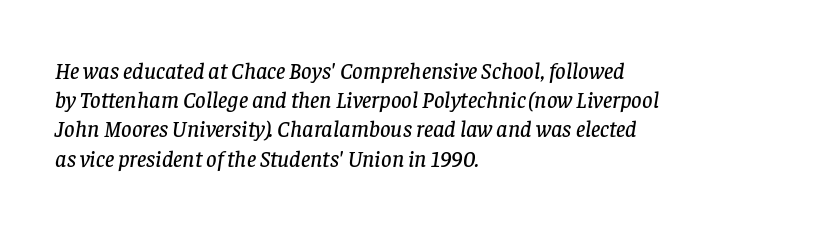
Q: Is the text italic (slanted)? A: Yes, it leans right by about 8 degrees.
Q: Is the text underlined? A: No.
Q: How is the paragraph aligned? A: Left-aligned.
Q: Is the spacing between letters normal or unusually wide? A: Normal.
Q: Is the spacing between lines tight, normal or loose? A: Normal.
